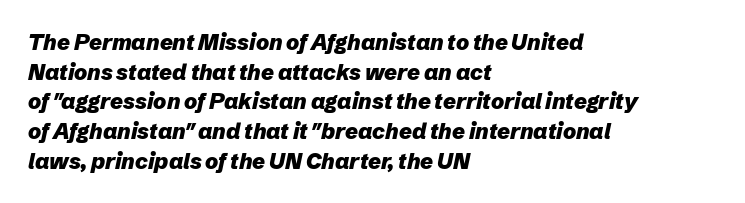
The image shows 22 px bold type, italic (leaning right); set left-aligned, normal line spacing (1.35x), normal letter spacing, not underlined.
